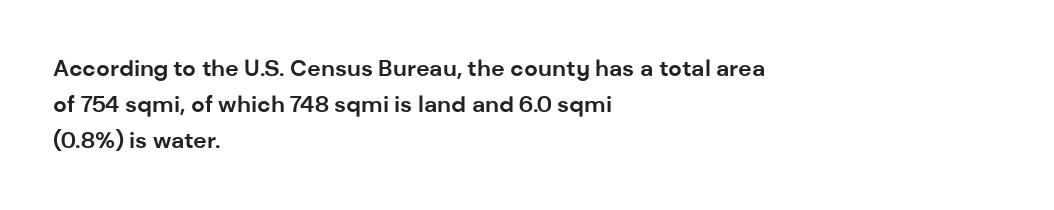
Q: Is the text bold? A: Yes.
Q: Is the text italic (slanted)? A: No, it is upright.
Q: Is the text underlined? A: No.
Q: How is the paragraph aligned? A: Left-aligned.
Q: Is the spacing between letters normal or unusually wide? A: Normal.
Q: Is the spacing between lines tight, normal or loose? A: Normal.
